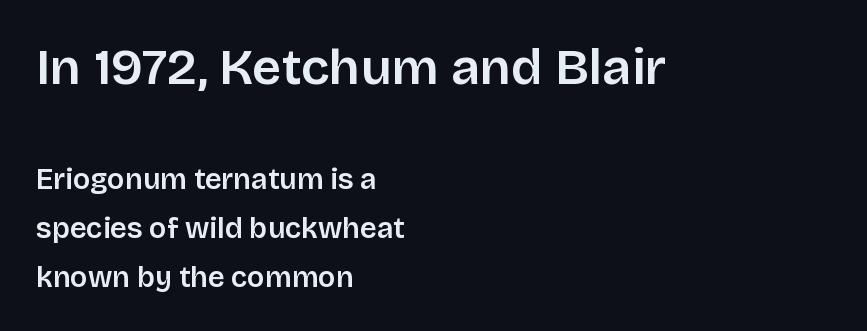
The vertical gap from one line to the next is medium. Short and long lines alike share a common starting point at left. Do the characters align in a grid? No, the font is proportional. The emphasis by scale lands on block number one, above. The letters sit at their default tracking, neither squeezed nor spread.
